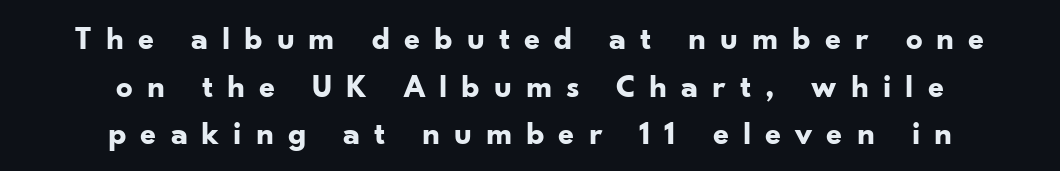
The characters look thick and weighty, a clear bold. Students, observe: this is what conventionally led text looks like. There is plenty of visible air inserted between adjacent glyphs. Unlike a traditional serif, this face leaves its strokes unadorned. Is the block centered? Yes — each line is placed symmetrically about the middle. Looks like regular typesetting: each glyph gets only the width it needs.
